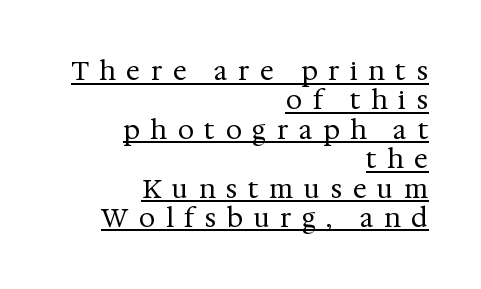
{"italic": "no", "bold": "no", "underline": "yes", "align": "right", "line_spacing": "tight", "line_spacing_ratio": 1.13, "letter_spacing": "wide", "letter_spacing_em": 0.41, "glyph_px": 26}
